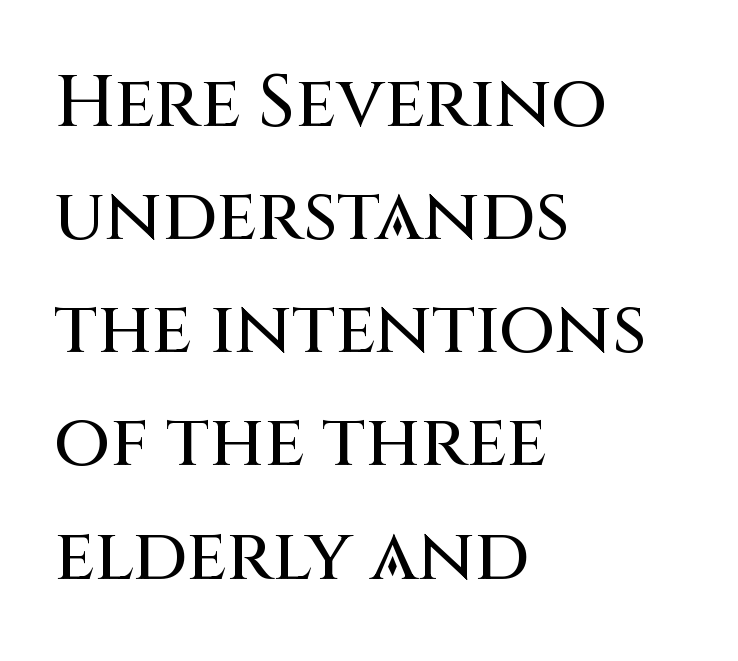
{"serif": "no", "italic": "no", "width": "normal", "stroke_contrast": "medium", "x_height": "large", "monospaced": "no", "underline": "no", "align": "left", "line_spacing": "normal", "line_spacing_ratio": 1.55, "letter_spacing": "normal", "letter_spacing_em": 0.0, "glyph_px": 73}
